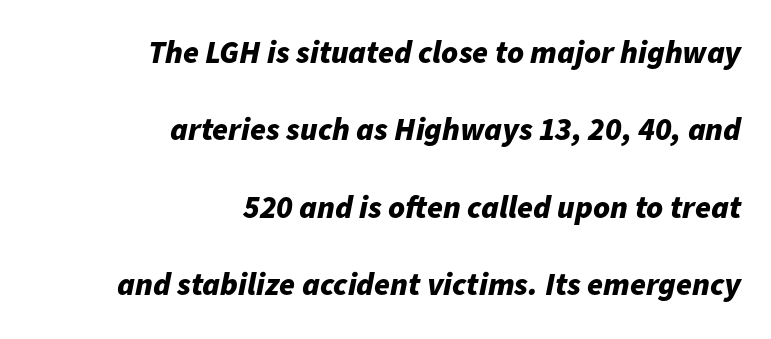
The image shows 32 px bold type, italic (leaning right); set right-aligned, loose line spacing (2.42x), normal letter spacing, not underlined; low stroke contrast and a medium x-height.
